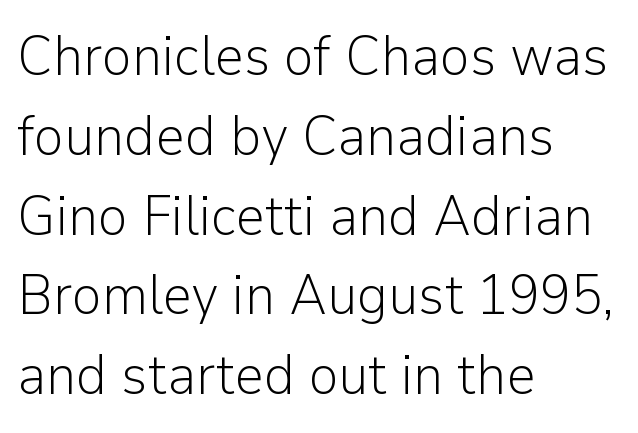
Q: Is the text bold? A: No.
Q: Is the text italic (slanted)? A: No, it is upright.
Q: Is the typeface a serif or a sans-serif typeface? A: Sans-serif.
Q: Is the text underlined? A: No.
Q: How is the paragraph aligned? A: Left-aligned.
Q: Is the spacing between letters normal or unusually wide? A: Normal.
Q: Is the spacing between lines tight, normal or loose? A: Normal.
Q: Width (condensed, normal, or wide)? A: Normal.
Q: Stroke contrast? A: Low.
Q: x-height? A: Medium.
Q: Monospaced? A: No.
